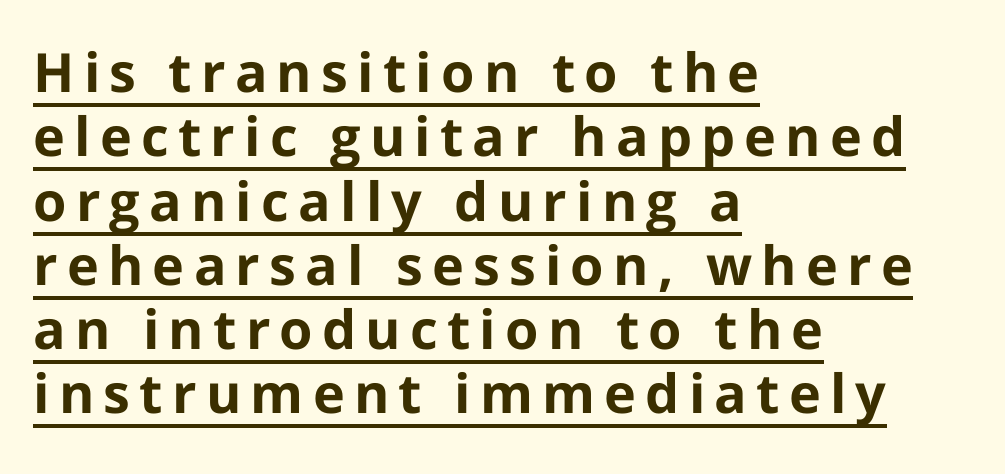
Q: Is the text bold? A: Yes.
Q: Is the text italic (slanted)? A: No, it is upright.
Q: Is the typeface a serif or a sans-serif typeface? A: Sans-serif.
Q: Is the text underlined? A: Yes.
Q: How is the paragraph aligned? A: Left-aligned.
Q: Width (condensed, normal, or wide)? A: Normal.
Q: Stroke contrast? A: Low.
Q: x-height? A: Medium.
Q: Monospaced? A: No.
